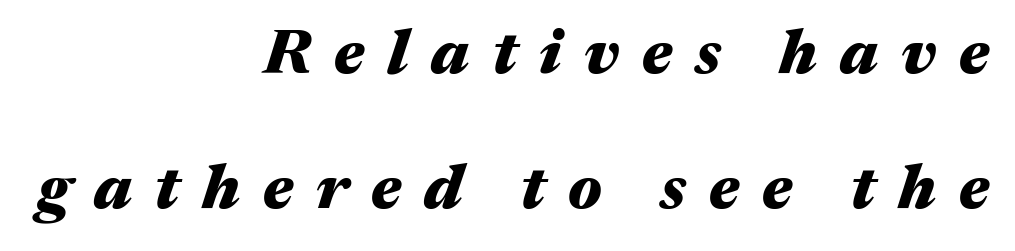
The image shows 63 px heavy, wide type, italic (leaning right); set right-aligned, loose line spacing (2.14x), unusually wide letter spacing (+0.36 em), not underlined; medium stroke contrast and a medium x-height.
